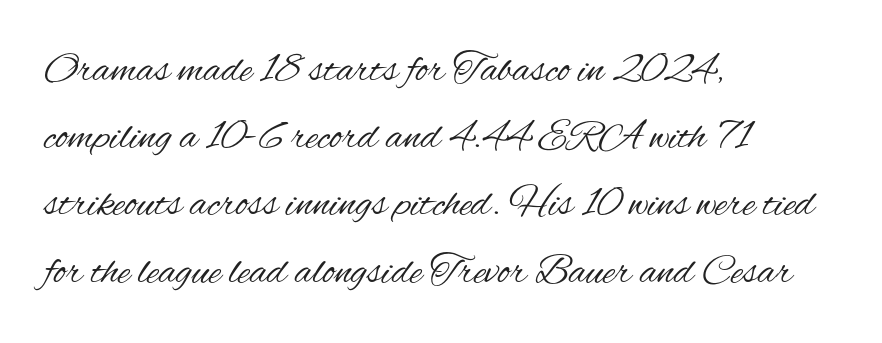
The image shows 42 px regular-weight, condensed sans-serif type; set left-aligned, normal line spacing (1.6x), normal letter spacing, not underlined; medium stroke contrast and a small x-height.
